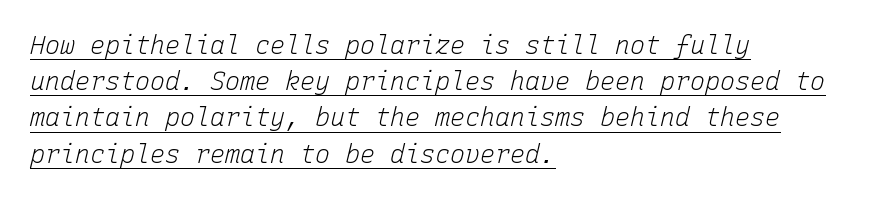
The image shows 25 px text type, italic (leaning right); set left-aligned, normal line spacing (1.45x), normal letter spacing, underlined.
